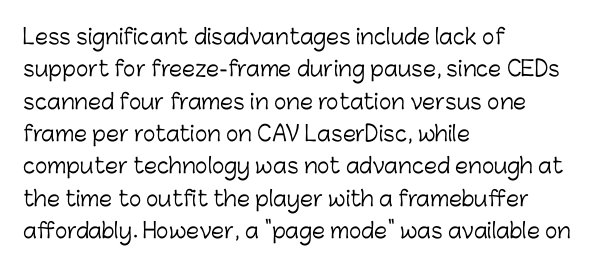
Q: Is the text bold? A: No.
Q: Is the text italic (slanted)? A: No, it is upright.
Q: Is the text underlined? A: No.
Q: How is the paragraph aligned? A: Left-aligned.
Q: Is the spacing between letters normal or unusually wide? A: Normal.
Q: Is the spacing between lines tight, normal or loose? A: Normal.
